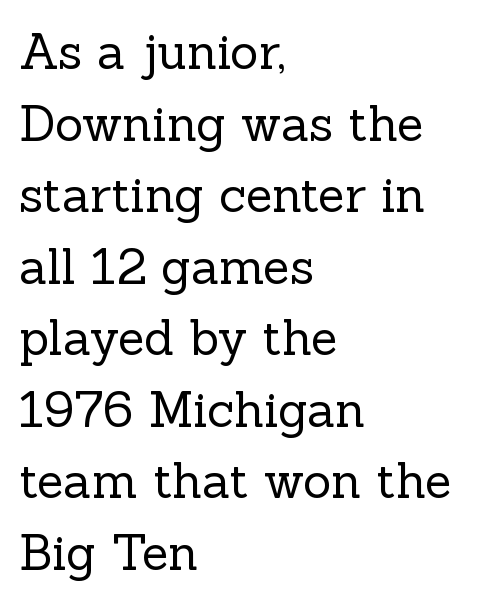
{"serif": "yes", "italic": "no", "bold": "no", "weight": "regular", "width": "normal", "x_height": "medium", "monospaced": "no", "underline": "no", "align": "left", "line_spacing": "normal", "line_spacing_ratio": 1.46, "letter_spacing": "normal", "letter_spacing_em": 0.0, "glyph_px": 49}
